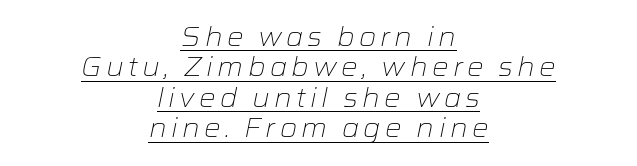
The image shows 26 px text type, italic (leaning right); set centered, line spacing 1.17x, underlined.
